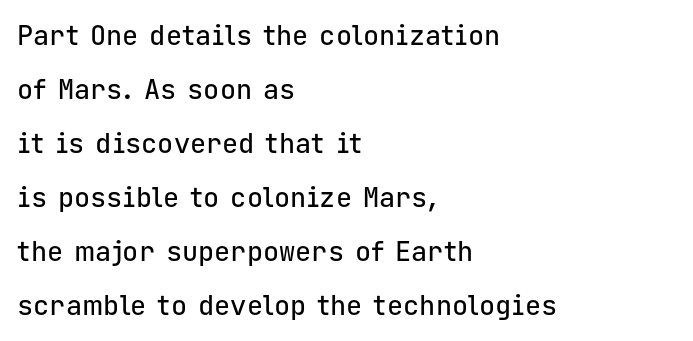
{"italic": "no", "underline": "no", "align": "left", "line_spacing": "loose", "line_spacing_ratio": 2.0, "letter_spacing": "normal", "letter_spacing_em": 0.0, "glyph_px": 27}
